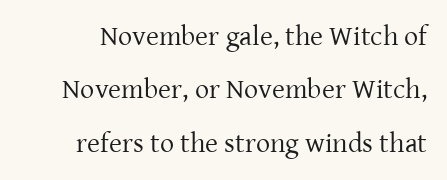
Spacing verdict: proportional, widths tailored to each character. Letterform terminals end in serifs throughout the passage. Characters follow at the spacing the type designer built in. The area under the type is left untouched. Vertical strokes here are truly vertical.
